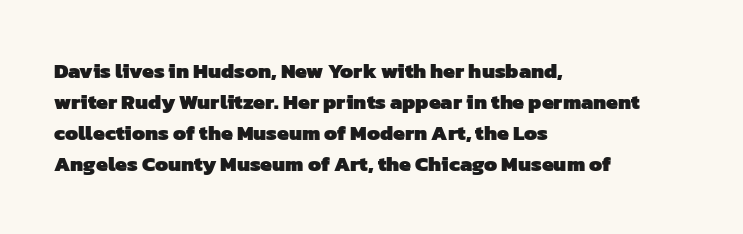
Does the weight exceed regular? Yes, all the way to bold. The gaps between neighbouring characters are ordinary and unremarkable. This rendering uses left alignment, leaving the right contour irregular. The space directly below the letters is spotless.
